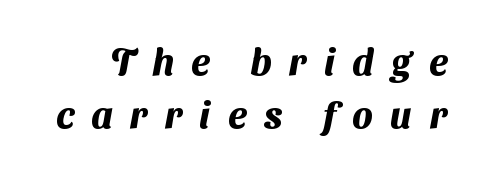
Q: Is the text bold? A: Yes.
Q: Is the typeface a serif or a sans-serif typeface? A: Sans-serif.
Q: Is the text underlined? A: No.
Q: Is the spacing between letters normal or unusually wide? A: Unusually wide.
Q: Is the spacing between lines tight, normal or loose? A: Normal.
Q: Width (condensed, normal, or wide)? A: Normal.
Q: Stroke contrast? A: Medium.
Q: x-height? A: Medium.
Q: Monospaced? A: No.
